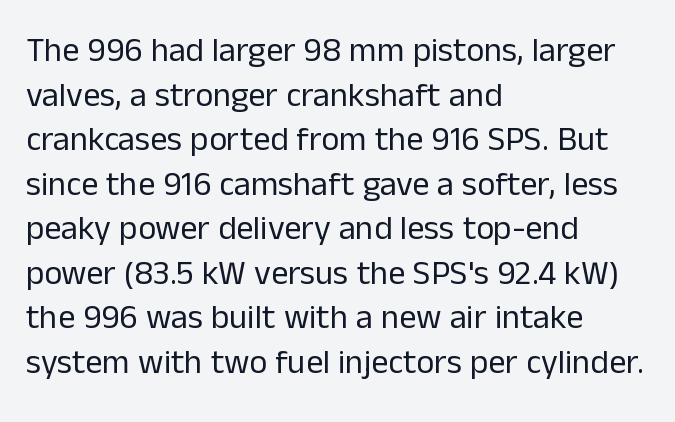
Q: Is the text bold? A: No.
Q: Is the text italic (slanted)? A: No, it is upright.
Q: Is the typeface a serif or a sans-serif typeface? A: Sans-serif.
Q: Is the text underlined? A: No.
Q: How is the paragraph aligned? A: Left-aligned.
Q: Is the spacing between letters normal or unusually wide? A: Normal.
Q: Is the spacing between lines tight, normal or loose? A: Normal.
Q: Width (condensed, normal, or wide)? A: Normal.
Q: Stroke contrast? A: Low.
Q: x-height? A: Medium.
Q: Monospaced? A: No.
